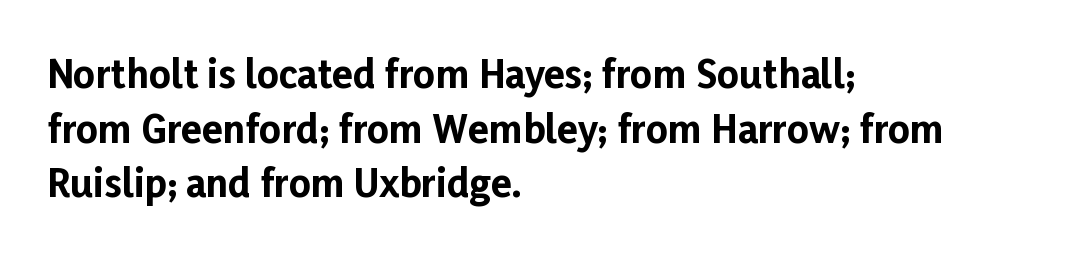
{"serif": "no", "italic": "no", "bold": "yes", "weight": "bold", "width": "normal", "stroke_contrast": "low", "x_height": "medium", "monospaced": "no", "underline": "no", "align": "left", "line_spacing": "normal", "line_spacing_ratio": 1.44, "letter_spacing": "normal", "letter_spacing_em": 0.0, "glyph_px": 38}
